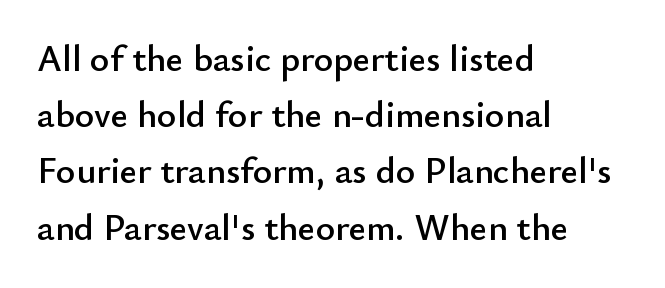
Q: Is the text italic (slanted)? A: No, it is upright.
Q: Is the typeface a serif or a sans-serif typeface? A: Sans-serif.
Q: Is the text underlined? A: No.
Q: How is the paragraph aligned? A: Left-aligned.
Q: Is the spacing between letters normal or unusually wide? A: Normal.
Q: Is the spacing between lines tight, normal or loose? A: Normal.
Q: Width (condensed, normal, or wide)? A: Normal.
Q: Stroke contrast? A: Low.
Q: x-height? A: Small.
Q: Monospaced? A: No.
